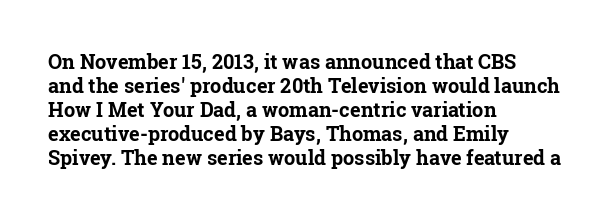
The image shows 20 px bold type, upright; set left-aligned, line spacing 1.2x, normal letter spacing, not underlined.
